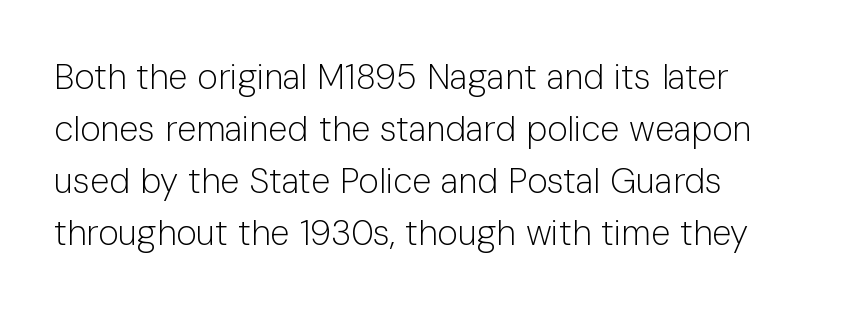
{"serif": "no", "italic": "no", "bold": "no", "weight": "light", "width": "normal", "stroke_contrast": "low", "x_height": "medium", "monospaced": "no", "underline": "no", "align": "left", "line_spacing": "normal", "line_spacing_ratio": 1.49, "letter_spacing": "normal", "letter_spacing_em": 0.0, "glyph_px": 35}
